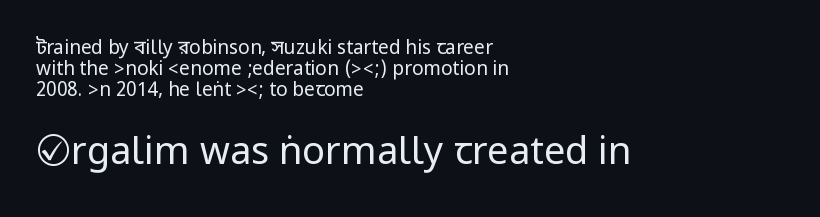
The string is rendered with underlining switched off. This block would grow much taller if given ordinary leading; it's compressed now. The letters sit at their default tracking, neither squeezed nor spread. Font category for this specimen: sans-serif. No heavy texture on the line: the type isn't bold. The composition opens small and finishes big.
